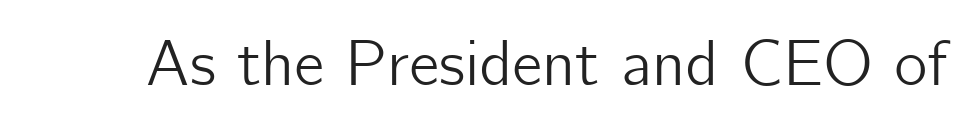
Inter-character spacing is left at the font's built-in metrics. Looks like regular typesetting: each glyph gets only the width it needs. The lettering stays uniformly vertical, giving the passage a roman look. A bare baseline throughout the passage. Observe the absence of serifs on each vertical stroke in this sample.
